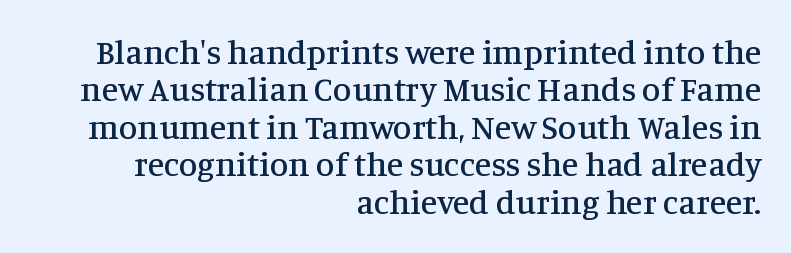
Unmarked baselines from the first word to the last. Line ends are locked; line starts wander. The face used here is seriffed, in the tradition of book romans. The rendering uses natural spacing where letterforms have individual widths.
